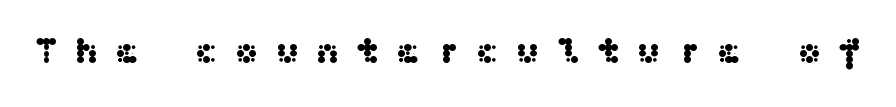
The image shows 38 px wide sans-serif type, upright; set unusually wide letter spacing (+0.39 em), not underlined; medium stroke contrast and a medium x-height.
